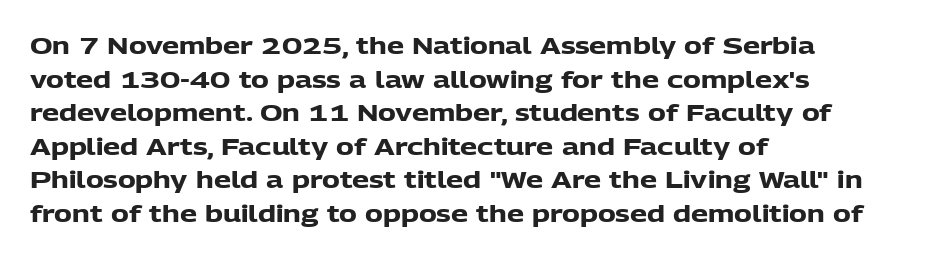
The image shows 24 px bold type, upright; set left-aligned, normal line spacing (1.4x), normal letter spacing, not underlined.
